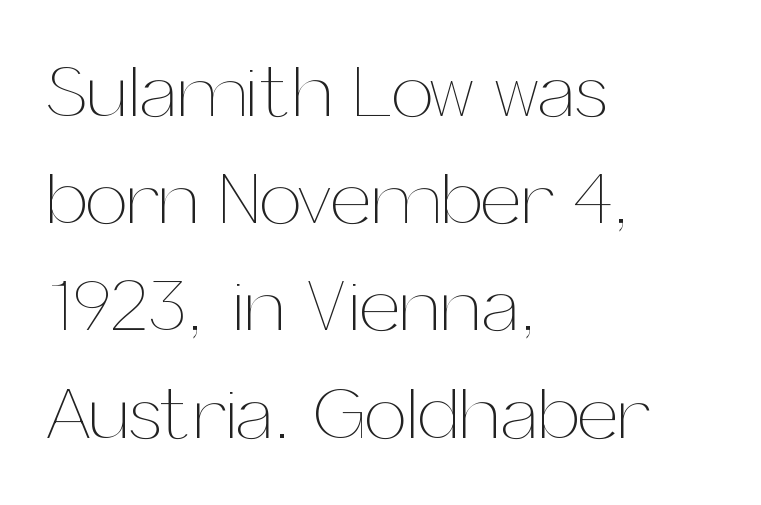
{"italic": "no", "bold": "no", "weight": "thin", "width": "normal", "stroke_contrast": "medium", "x_height": "medium", "monospaced": "no", "underline": "no", "align": "left", "line_spacing": "normal", "line_spacing_ratio": 1.43, "letter_spacing": "normal", "letter_spacing_em": 0.0, "glyph_px": 75}
